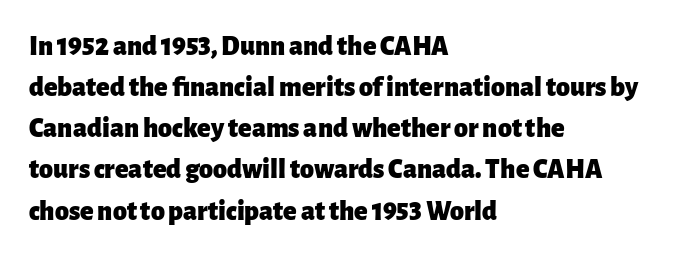
The image shows 28 px heavy sans-serif type, upright; set left-aligned, normal line spacing (1.47x), normal letter spacing, not underlined; low stroke contrast and a medium x-height.
